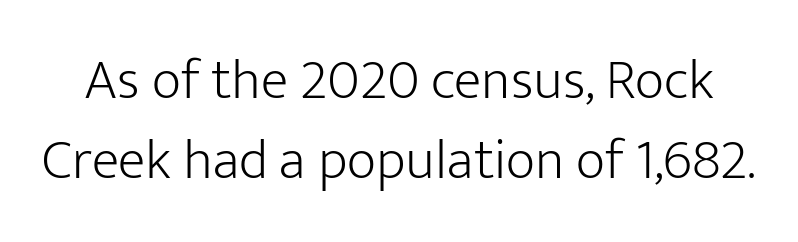
A quiet, ordinary-to-light weight characterises the typeface. To sum up the face: it is a sans, with no serifs. Posture: upright roman. A typesetter would call this leading conventional body-copy spacing. Glyph-to-glyph distance matches everyday printed text.
